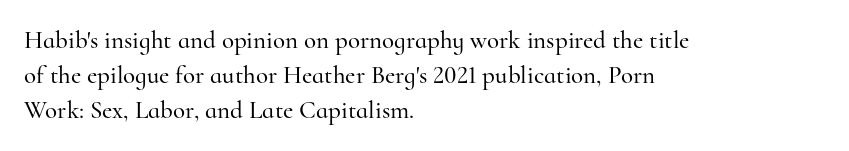
{"italic": "no", "underline": "no", "align": "left", "line_spacing": "normal", "line_spacing_ratio": 1.41, "letter_spacing": "normal", "letter_spacing_em": 0.0, "glyph_px": 25}
